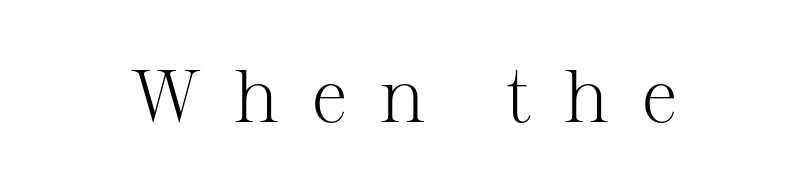
Q: Is the text bold? A: No.
Q: Is the text italic (slanted)? A: No, it is upright.
Q: Is the typeface a serif or a sans-serif typeface? A: Serif.
Q: Is the text underlined? A: No.
Q: Is the spacing between letters normal or unusually wide? A: Unusually wide.
Q: Width (condensed, normal, or wide)? A: Normal.
Q: Stroke contrast? A: Medium.
Q: x-height? A: Medium.
Q: Monospaced? A: No.
